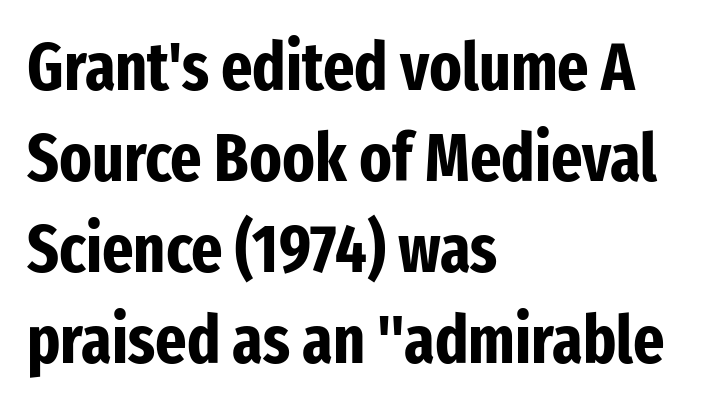
The image shows 67 px bold, condensed sans-serif type, upright; set left-aligned, normal line spacing (1.36x), normal letter spacing, not underlined; low stroke contrast and a medium x-height.
